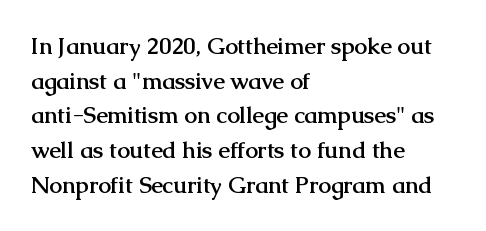
{"italic": "no", "bold": "yes", "underline": "no", "align": "left", "line_spacing": "normal", "line_spacing_ratio": 1.51, "letter_spacing": "normal", "letter_spacing_em": 0.0, "glyph_px": 23}
